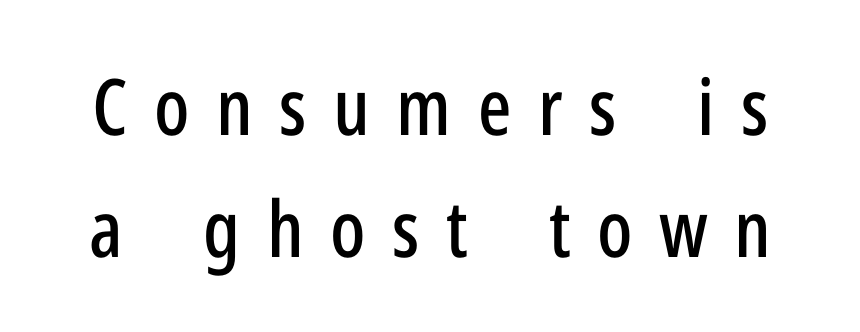
{"serif": "no", "italic": "no", "width": "condensed", "stroke_contrast": "low", "x_height": "medium", "monospaced": "no", "underline": "no", "line_spacing": "normal", "line_spacing_ratio": 1.57, "letter_spacing": "wide", "letter_spacing_em": 0.34, "glyph_px": 78}
